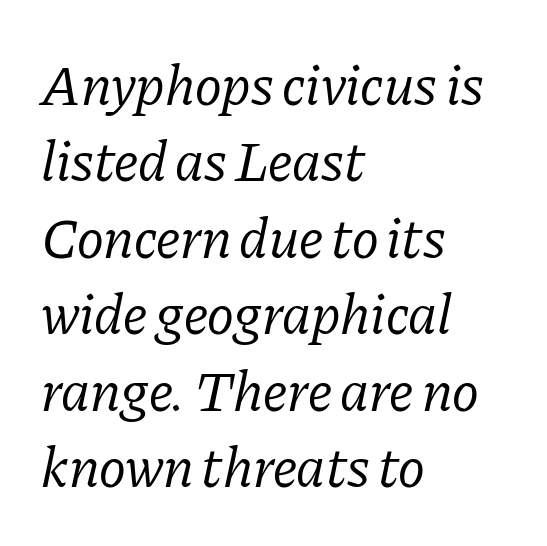
{"serif": "yes", "italic": "yes", "lean": "right", "slant_degrees": 11, "bold": "no", "weight": "regular", "width": "normal", "stroke_contrast": "low", "x_height": "medium", "monospaced": "no", "underline": "no", "align": "left", "line_spacing": "normal", "line_spacing_ratio": 1.34, "letter_spacing": "normal", "letter_spacing_em": 0.0, "glyph_px": 57}
